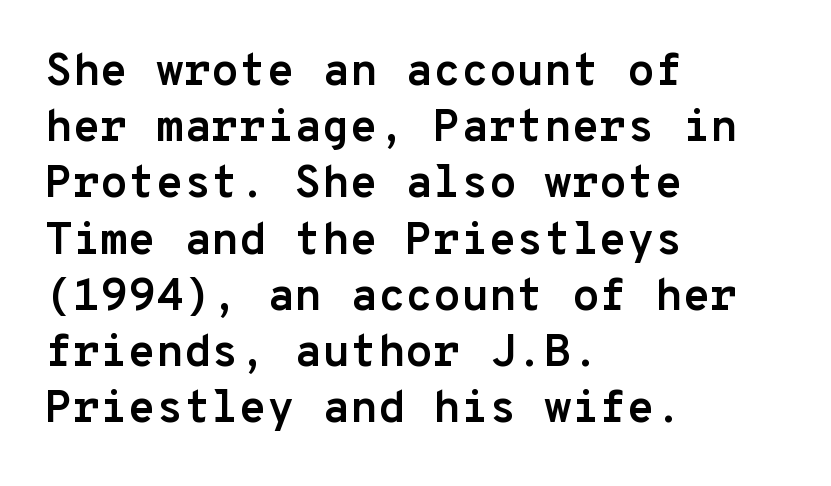
Q: Is the text bold? A: Yes.
Q: Is the text italic (slanted)? A: No, it is upright.
Q: Is the typeface a serif or a sans-serif typeface? A: Sans-serif.
Q: Is the text underlined? A: No.
Q: How is the paragraph aligned? A: Left-aligned.
Q: Is the spacing between letters normal or unusually wide? A: Normal.
Q: Is the spacing between lines tight, normal or loose? A: Normal.
Q: Width (condensed, normal, or wide)? A: Normal.
Q: Stroke contrast? A: Low.
Q: x-height? A: Medium.
Q: Monospaced? A: Yes.
